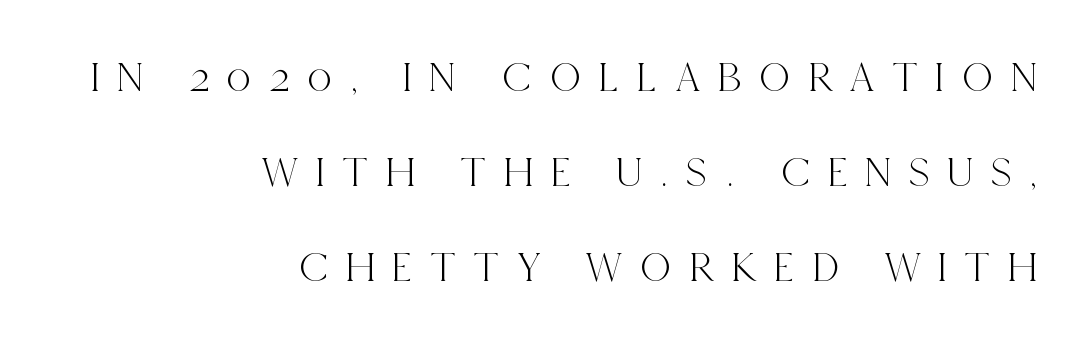
{"serif": "yes", "italic": "no", "width": "condensed", "x_height": "large", "monospaced": "no", "underline": "no", "align": "right", "line_spacing": "loose", "line_spacing_ratio": 2.21, "letter_spacing": "wide", "letter_spacing_em": 0.41, "glyph_px": 43}
